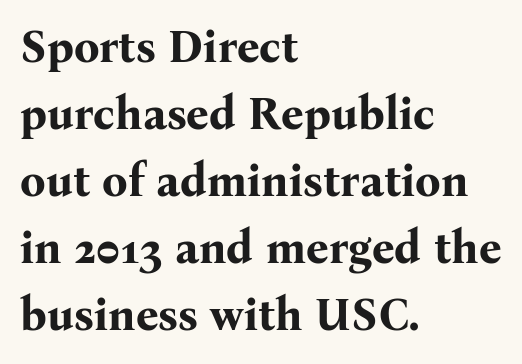
{"serif": "yes", "italic": "no", "bold": "yes", "weight": "bold", "width": "normal", "stroke_contrast": "medium", "x_height": "medium", "monospaced": "no", "underline": "no", "align": "left", "line_spacing": "normal", "line_spacing_ratio": 1.49, "letter_spacing": "normal", "letter_spacing_em": 0.0, "glyph_px": 45}
